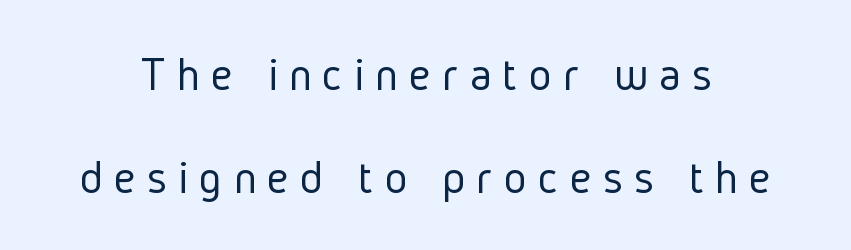
Nothing heavy about these letters — not bold at all. Proportional: the letters do not fall into vertical columns. Italic: no, the glyphs are upright roman. In terms of letterform style, serifs are entirely absent. The face used here is rendered with a markedly widened letterfit.
